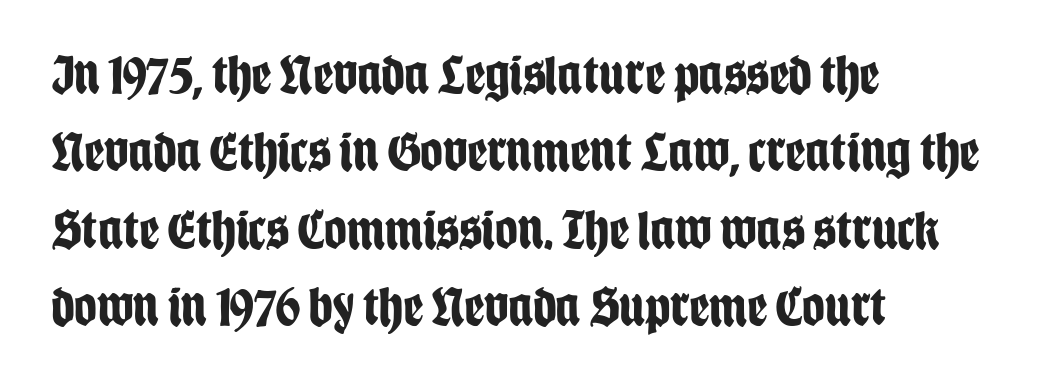
{"serif": "no", "italic": "no", "bold": "yes", "weight": "bold", "width": "condensed", "stroke_contrast": "low", "x_height": "large", "monospaced": "no", "underline": "no", "align": "left", "line_spacing": "normal", "line_spacing_ratio": 1.38, "letter_spacing": "normal", "letter_spacing_em": 0.0, "glyph_px": 56}
